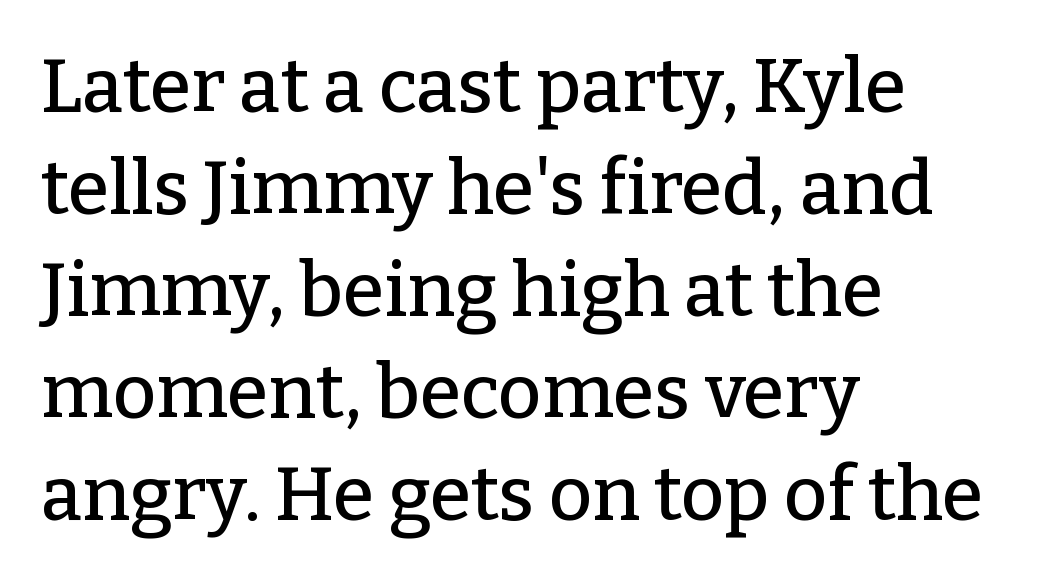
Honestly, the row spacing looks completely unremarkable. This is serif lettering, the kind often seen in printed books. Students, note that the glyphs here touch the page at normal intervals. These lines stack with their left ends in a neat column. A clean baseline with only descenders dipping below it.
